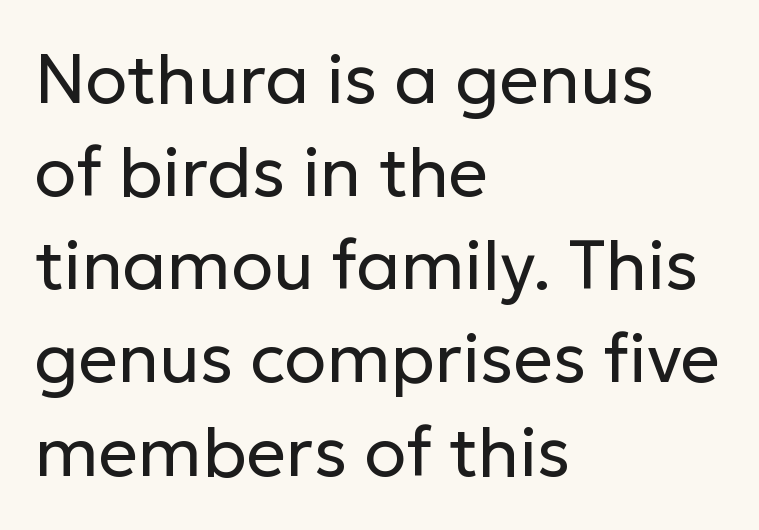
The image shows 69 px regular-weight sans-serif type, upright; set left-aligned, normal line spacing (1.35x), normal letter spacing, not underlined; low stroke contrast and a medium x-height.
